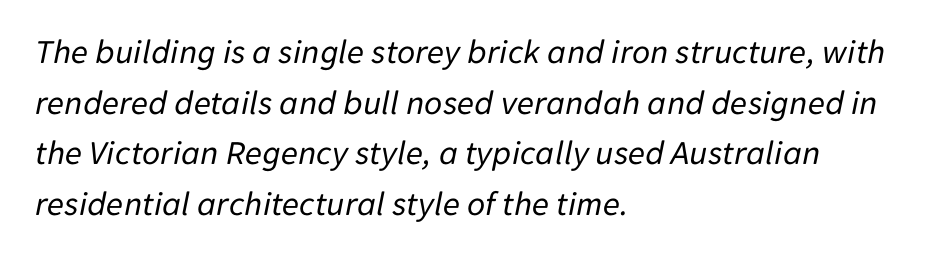
The image shows 35 px regular-weight type, italic (leaning right); set left-aligned, normal line spacing (1.45x), normal letter spacing, not underlined; low stroke contrast and a medium x-height.
